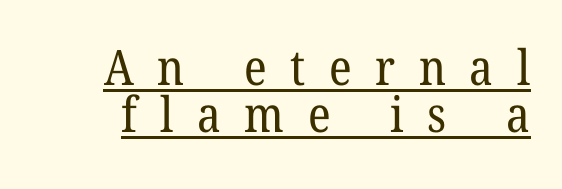
The image shows 49 px regular-weight serif type; set tight line spacing (0.95x), unusually wide letter spacing (+0.48 em), underlined; low stroke contrast and a medium x-height.
